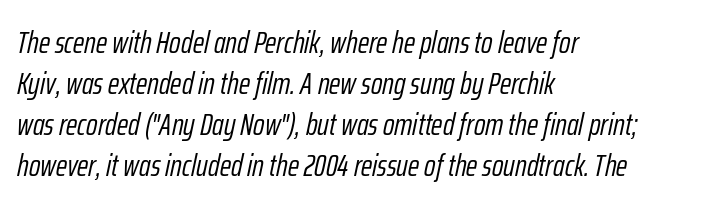
Q: Is the text bold? A: No.
Q: Is the text italic (slanted)? A: Yes, it leans right by about 12 degrees.
Q: Is the text underlined? A: No.
Q: How is the paragraph aligned? A: Left-aligned.
Q: Is the spacing between letters normal or unusually wide? A: Normal.
Q: Is the spacing between lines tight, normal or loose? A: Normal.
Q: Width (condensed, normal, or wide)? A: Condensed.
Q: Stroke contrast? A: Low.
Q: x-height? A: Medium.
Q: Monospaced? A: No.
